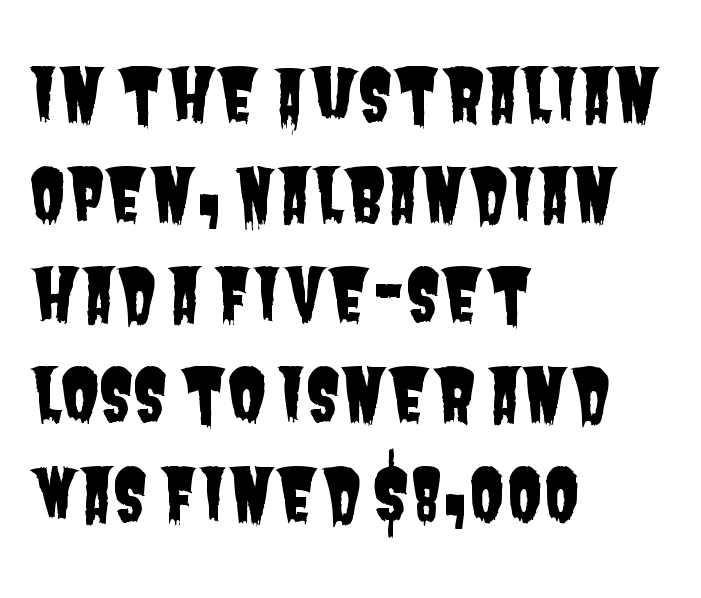
Q: Is the typeface a serif or a sans-serif typeface? A: Sans-serif.
Q: Is the text underlined? A: No.
Q: How is the paragraph aligned? A: Left-aligned.
Q: Is the spacing between letters normal or unusually wide? A: Normal.
Q: Is the spacing between lines tight, normal or loose? A: Normal.
Q: Width (condensed, normal, or wide)? A: Condensed.
Q: Stroke contrast? A: Low.
Q: x-height? A: Large.
Q: Monospaced? A: No.
